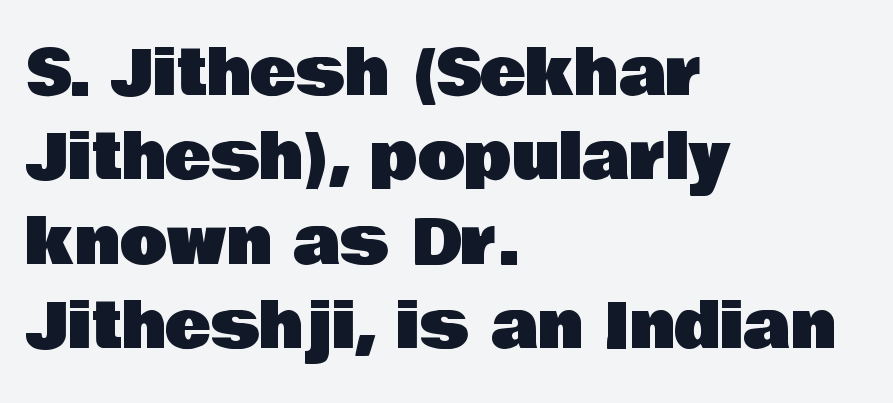
Q: Is the text italic (slanted)? A: No, it is upright.
Q: Is the typeface a serif or a sans-serif typeface? A: Sans-serif.
Q: Is the text underlined? A: No.
Q: How is the paragraph aligned? A: Left-aligned.
Q: Is the spacing between letters normal or unusually wide? A: Normal.
Q: Is the spacing between lines tight, normal or loose? A: Normal.
Q: Width (condensed, normal, or wide)? A: Normal.
Q: Stroke contrast? A: Low.
Q: x-height? A: Large.
Q: Monospaced? A: No.
